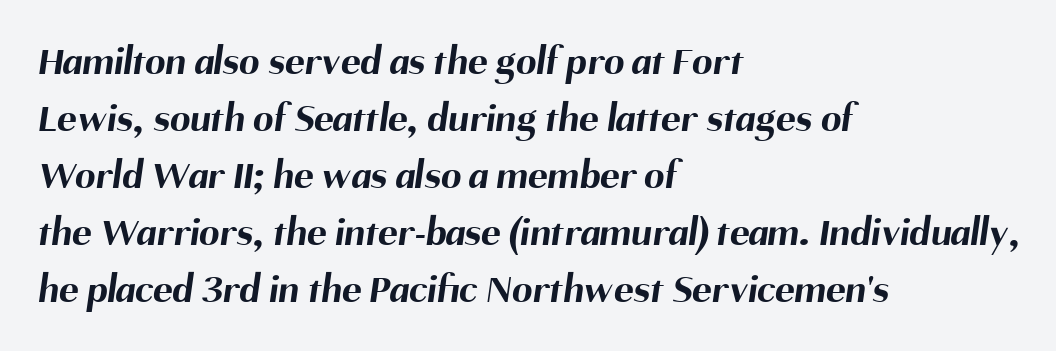
Q: Is the text bold? A: Yes.
Q: Is the typeface a serif or a sans-serif typeface? A: Sans-serif.
Q: Is the text underlined? A: No.
Q: How is the paragraph aligned? A: Left-aligned.
Q: Is the spacing between letters normal or unusually wide? A: Normal.
Q: Is the spacing between lines tight, normal or loose? A: Normal.
Q: Width (condensed, normal, or wide)? A: Normal.
Q: Stroke contrast? A: Medium.
Q: x-height? A: Medium.
Q: Monospaced? A: No.
